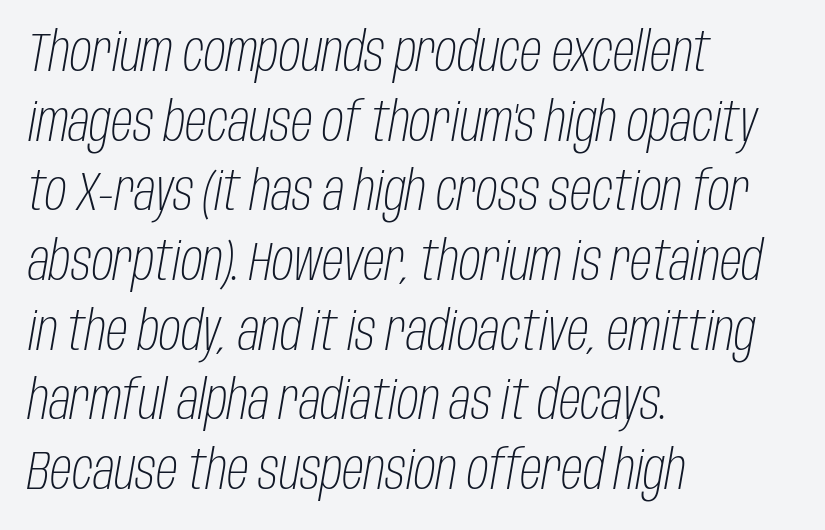
The image shows 54 px light, condensed type, italic (leaning right); set left-aligned, normal line spacing (1.29x), normal letter spacing, not underlined; low stroke contrast and a large x-height.
